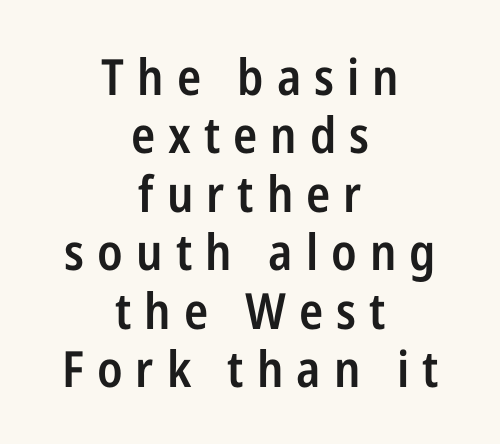
Q: Is the text bold? A: Semi-bold.
Q: Is the text italic (slanted)? A: No, it is upright.
Q: Is the typeface a serif or a sans-serif typeface? A: Sans-serif.
Q: Is the text underlined? A: No.
Q: How is the paragraph aligned? A: Centered.
Q: Is the spacing between letters normal or unusually wide? A: Unusually wide.
Q: Width (condensed, normal, or wide)? A: Condensed.
Q: Stroke contrast? A: Low.
Q: x-height? A: Medium.
Q: Monospaced? A: No.
